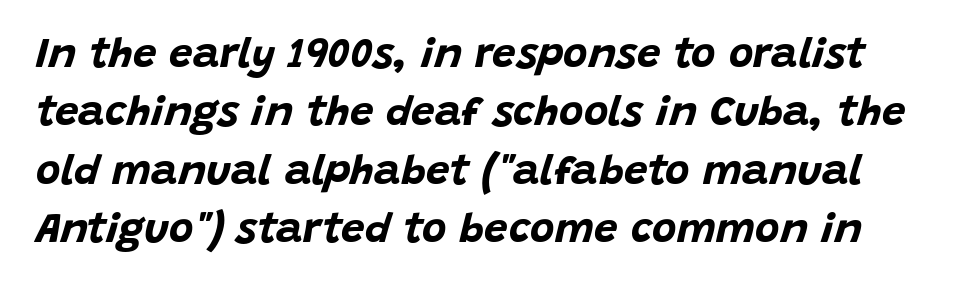
Q: Is the text bold? A: Yes.
Q: Is the text italic (slanted)? A: Yes, it leans right by about 15 degrees.
Q: Is the text underlined? A: No.
Q: Is the spacing between letters normal or unusually wide? A: Normal.
Q: Is the spacing between lines tight, normal or loose? A: Normal.
Q: Width (condensed, normal, or wide)? A: Normal.
Q: Stroke contrast? A: Low.
Q: x-height? A: Large.
Q: Monospaced? A: No.
